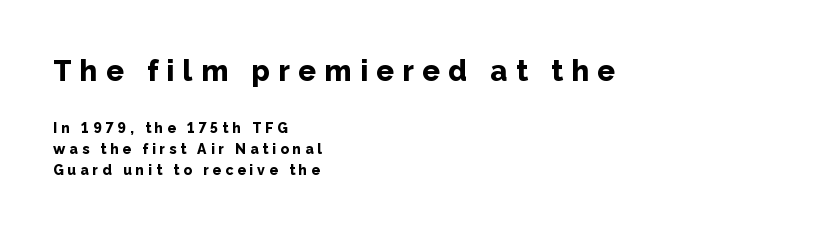
Q: Is the text bold? A: Yes.
Q: Is the text italic (slanted)? A: No, it is upright.
Q: Is the typeface a serif or a sans-serif typeface? A: Sans-serif.
Q: Is the text underlined? A: No.
Q: How is the paragraph aligned? A: Left-aligned.
Q: Is the spacing between letters normal or unusually wide? A: Unusually wide.
Q: Is the spacing between lines tight, normal or loose? A: Normal.
Q: Which block of text is set in a larger size, the first (top) or the second (bottom)? A: The first (top) one.
Q: Width (condensed, normal, or wide)? A: Normal.
Q: Stroke contrast? A: Low.
Q: x-height? A: Medium.
Q: Monospaced? A: No.
